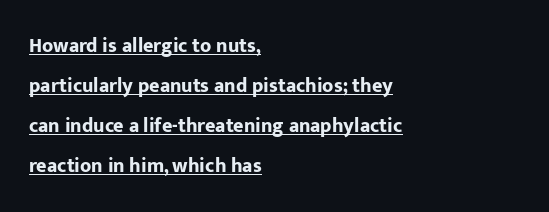
The image shows 20 px bold type, upright; set left-aligned, loose line spacing (2.0x), normal letter spacing, underlined.
